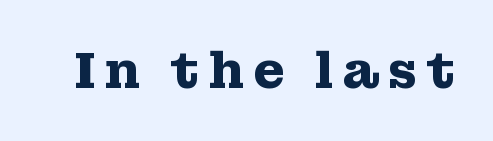
Q: Is the text bold? A: Yes.
Q: Is the text italic (slanted)? A: No, it is upright.
Q: Is the typeface a serif or a sans-serif typeface? A: Serif.
Q: Is the text underlined? A: No.
Q: Width (condensed, normal, or wide)? A: Wide.
Q: Stroke contrast? A: Medium.
Q: x-height? A: Medium.
Q: Monospaced? A: No.
